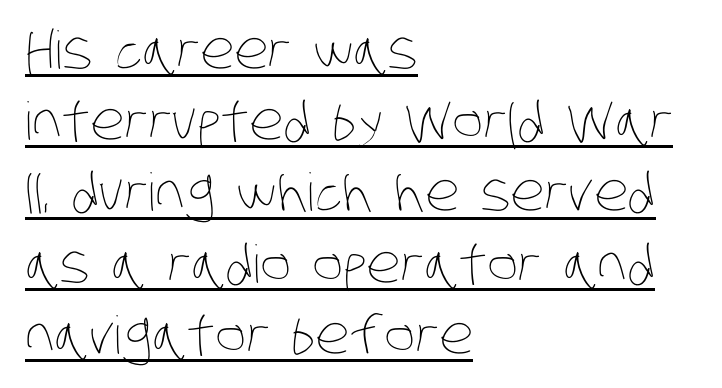
The image shows 52 px thin, condensed type; set left-aligned, normal line spacing (1.37x), normal letter spacing, underlined; low stroke contrast and a large x-height.
